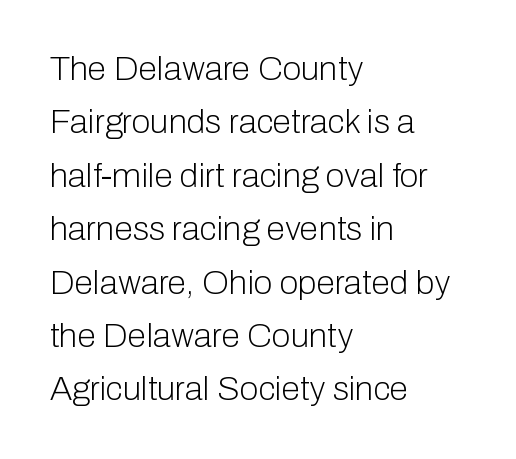
Q: Is the text bold? A: No.
Q: Is the text italic (slanted)? A: No, it is upright.
Q: Is the typeface a serif or a sans-serif typeface? A: Sans-serif.
Q: Is the text underlined? A: No.
Q: How is the paragraph aligned? A: Left-aligned.
Q: Is the spacing between letters normal or unusually wide? A: Normal.
Q: Is the spacing between lines tight, normal or loose? A: Normal.
Q: Width (condensed, normal, or wide)? A: Normal.
Q: Stroke contrast? A: Low.
Q: x-height? A: Medium.
Q: Monospaced? A: No.
